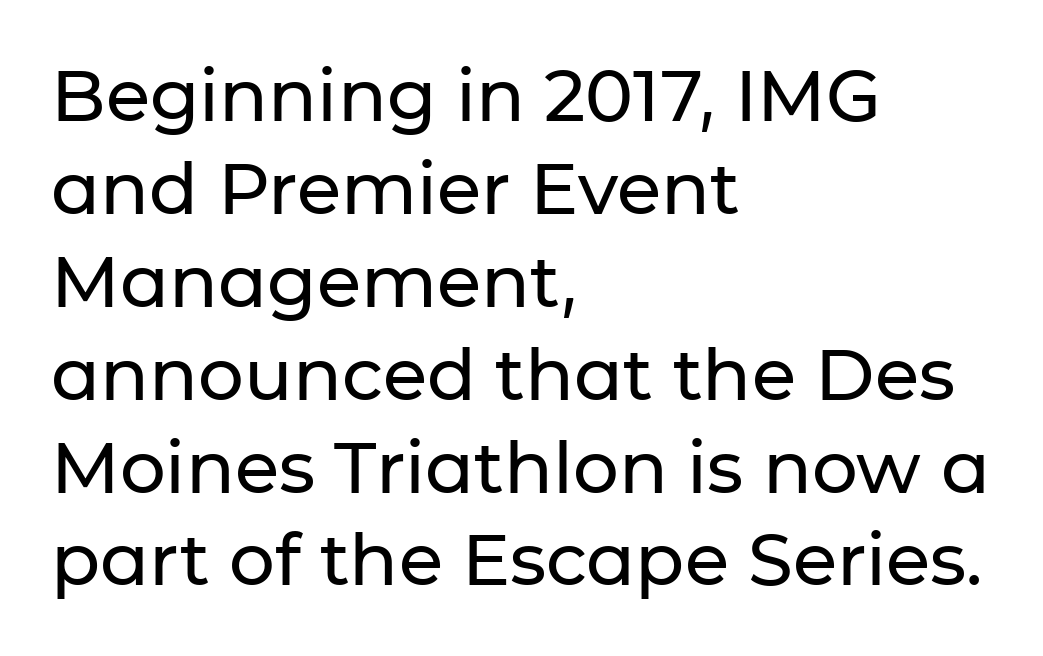
The image shows 72 px sans-serif type, upright; set left-aligned, normal line spacing (1.29x), normal letter spacing, not underlined; low stroke contrast and a medium x-height.
